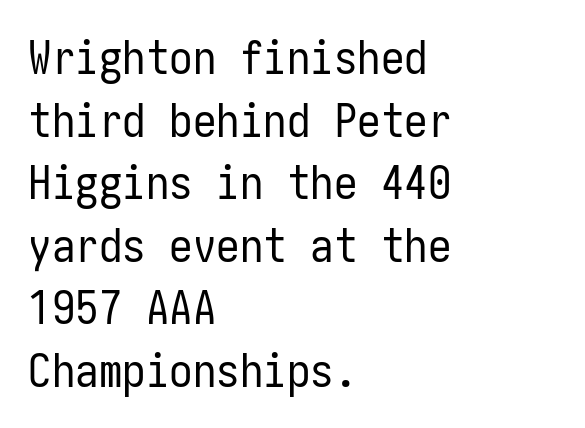
The image shows 47 px regular-weight, condensed sans-serif type, upright; set left-aligned, normal line spacing (1.33x), normal letter spacing, not underlined; low stroke contrast and a medium x-height.
